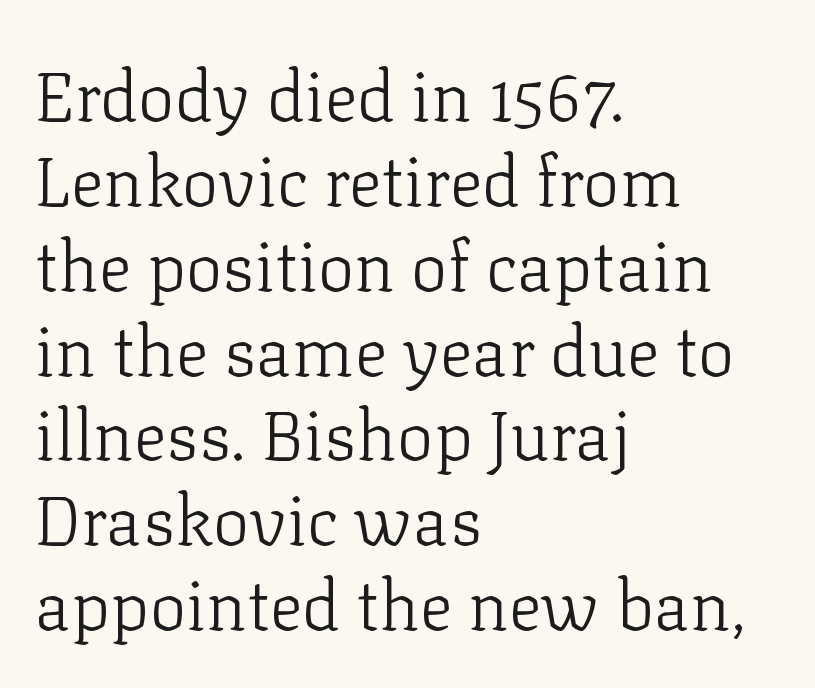
Q: Is the text bold? A: No.
Q: Is the text italic (slanted)? A: No, it is upright.
Q: Is the typeface a serif or a sans-serif typeface? A: Serif.
Q: Is the text underlined? A: No.
Q: How is the paragraph aligned? A: Left-aligned.
Q: Is the spacing between letters normal or unusually wide? A: Normal.
Q: Width (condensed, normal, or wide)? A: Normal.
Q: Stroke contrast? A: Low.
Q: x-height? A: Medium.
Q: Monospaced? A: No.
